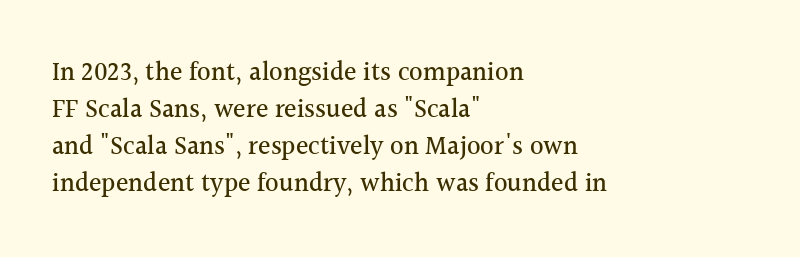
The image shows 26 px text type, upright; set left-aligned, normal line spacing (1.42x), normal letter spacing, not underlined.
